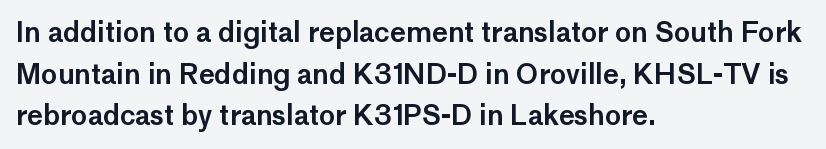
A typesetter would call this zero additional tracking. Line beginnings align vertically; line endings do not. The leading is moderate, giving the passage an even texture. No italicization has been applied; the sample stays upright. This rendering features lettering with no underline.
